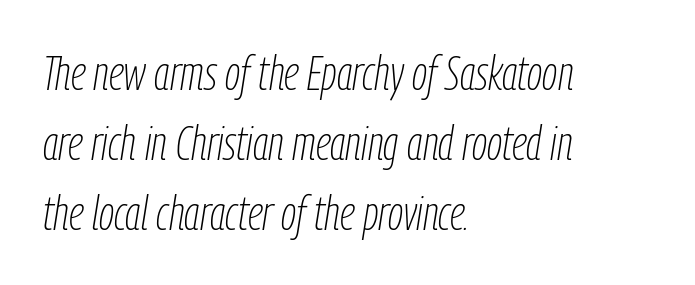
Type without underlining. The vertical gap from one line to the next is medium. The line texture is even and compact thanks to regular tracking. Caption: multi-line text, flush left, ragged right. You could not count columns in this text — the font is proportionally spaced.
